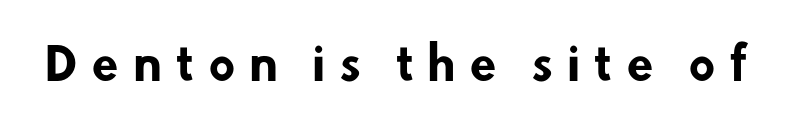
{"serif": "no", "bold": "yes", "weight": "heavy", "width": "normal", "stroke_contrast": "low", "x_height": "small", "monospaced": "no", "underline": "no", "letter_spacing": "wide", "letter_spacing_em": 0.3, "glyph_px": 44}
